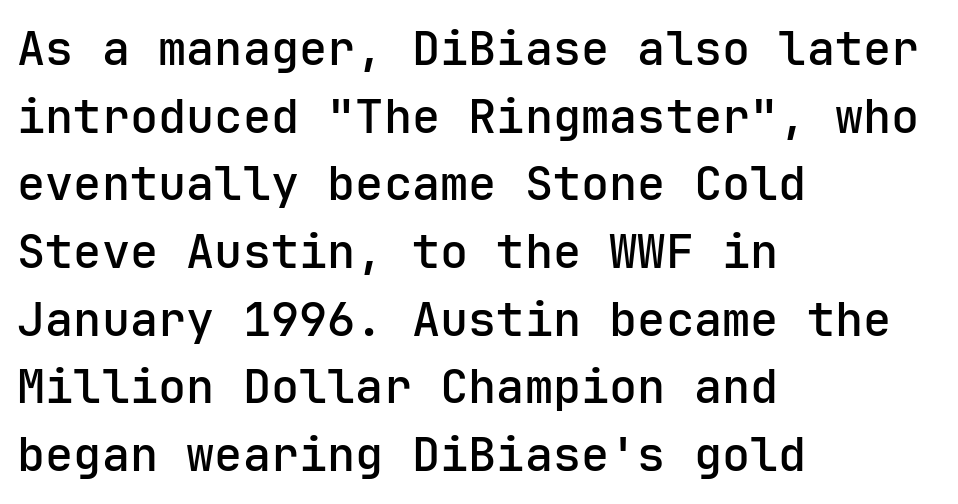
{"serif": "no", "italic": "no", "width": "normal", "stroke_contrast": "low", "x_height": "medium", "monospaced": "yes", "underline": "no", "align": "left", "line_spacing": "normal", "line_spacing_ratio": 1.44, "letter_spacing": "normal", "letter_spacing_em": 0.0, "glyph_px": 47}
